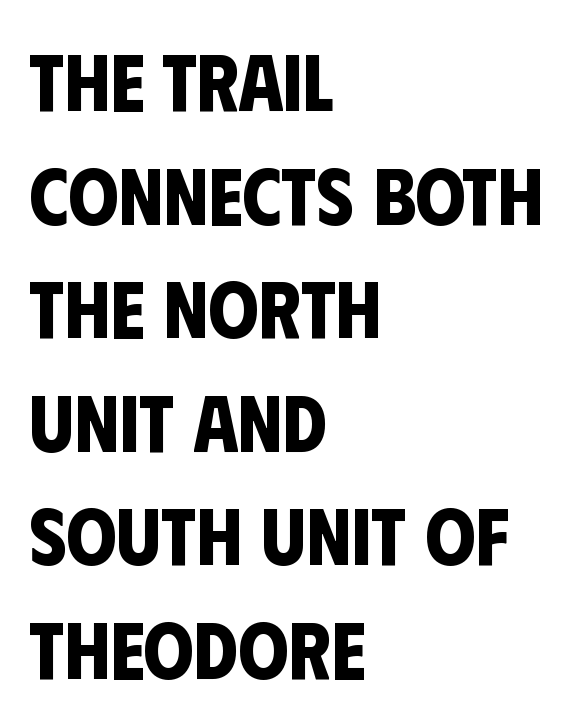
{"serif": "no", "bold": "yes", "weight": "bold", "width": "condensed", "stroke_contrast": "low", "x_height": "large", "monospaced": "no", "underline": "no", "align": "left", "line_spacing": "normal", "line_spacing_ratio": 1.42, "letter_spacing": "normal", "letter_spacing_em": 0.0, "glyph_px": 80}
